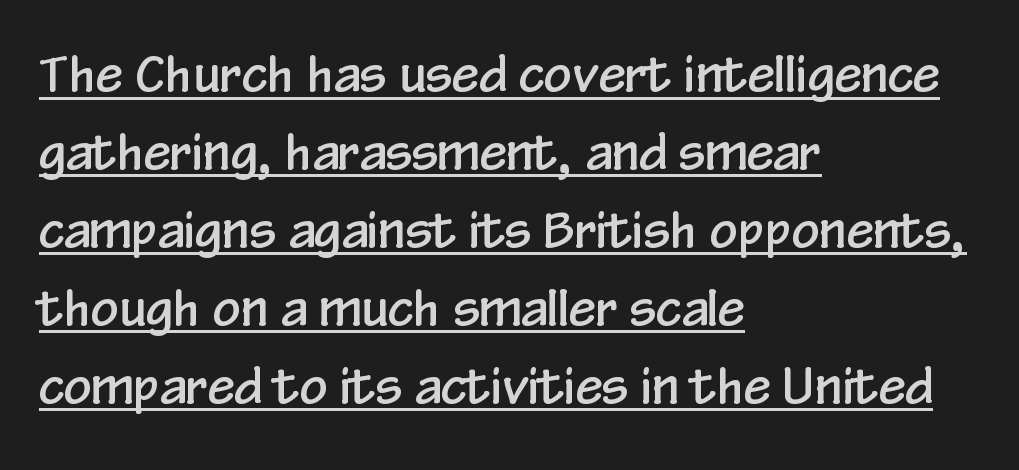
{"serif": "no", "italic": "no", "width": "condensed", "stroke_contrast": "low", "x_height": "medium", "monospaced": "no", "underline": "yes", "align": "left", "line_spacing": "normal", "line_spacing_ratio": 1.59, "letter_spacing": "normal", "letter_spacing_em": 0.0, "glyph_px": 49}
